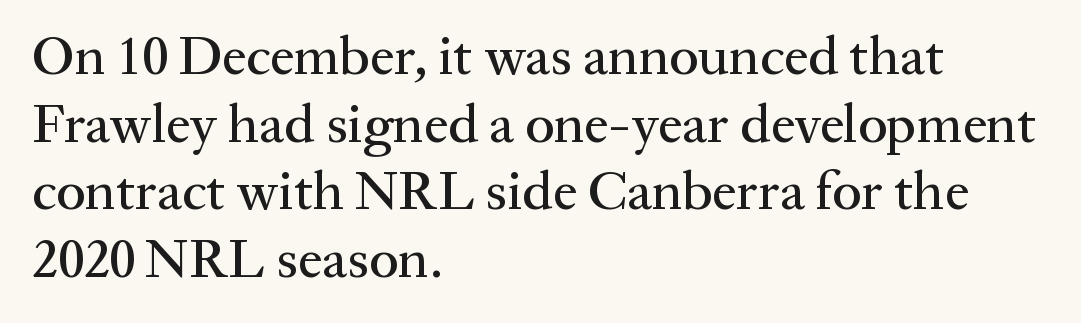
{"serif": "yes", "italic": "no", "width": "normal", "stroke_contrast": "medium", "x_height": "medium", "monospaced": "no", "underline": "no", "align": "left", "line_spacing_ratio": 1.23, "letter_spacing": "normal", "letter_spacing_em": 0.0, "glyph_px": 55}
